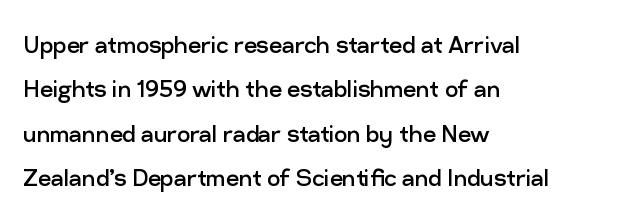
The image shows 29 px regular-weight sans-serif type, upright; set left-aligned, normal line spacing (1.53x), normal letter spacing, not underlined; low stroke contrast and a medium x-height.
